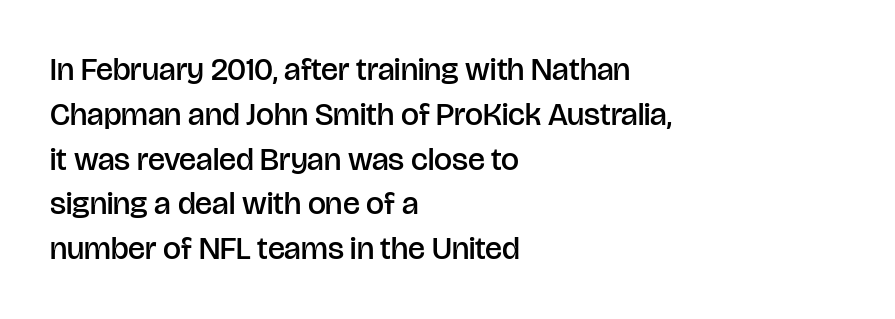
{"serif": "no", "italic": "no", "bold": "semi", "weight": "semibold", "width": "normal", "stroke_contrast": "low", "x_height": "large", "monospaced": "no", "underline": "no", "align": "left", "line_spacing": "normal", "line_spacing_ratio": 1.4, "letter_spacing": "normal", "letter_spacing_em": 0.0, "glyph_px": 32}
